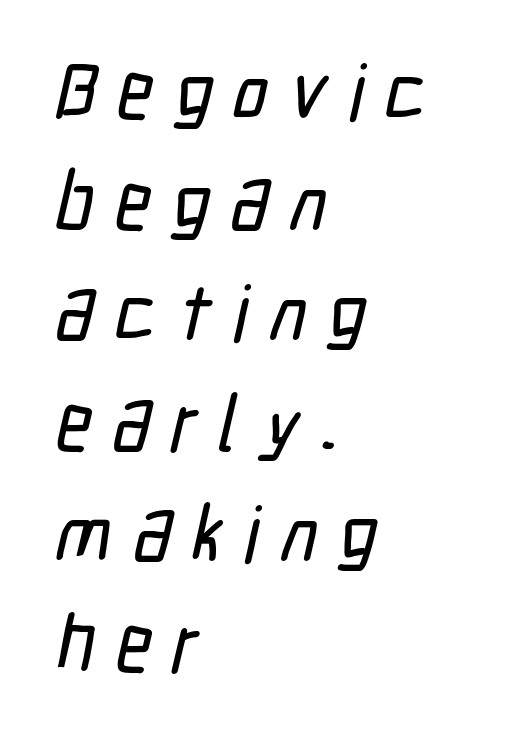
{"serif": "no", "width": "condensed", "stroke_contrast": "low", "x_height": "medium", "monospaced": "no", "underline": "no", "align": "left", "line_spacing": "normal", "line_spacing_ratio": 1.4, "letter_spacing": "wide", "letter_spacing_em": 0.26, "glyph_px": 79}
